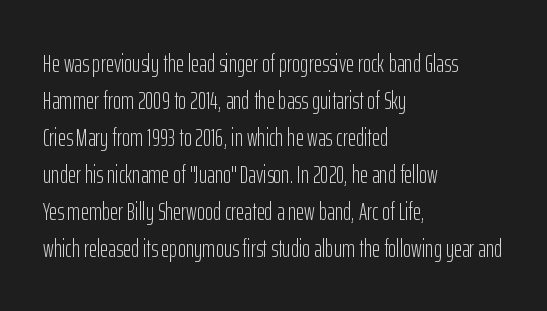
{"italic": "no", "bold": "no", "underline": "no", "align": "left", "line_spacing": "normal", "line_spacing_ratio": 1.48, "letter_spacing": "normal", "letter_spacing_em": 0.0, "glyph_px": 25}
